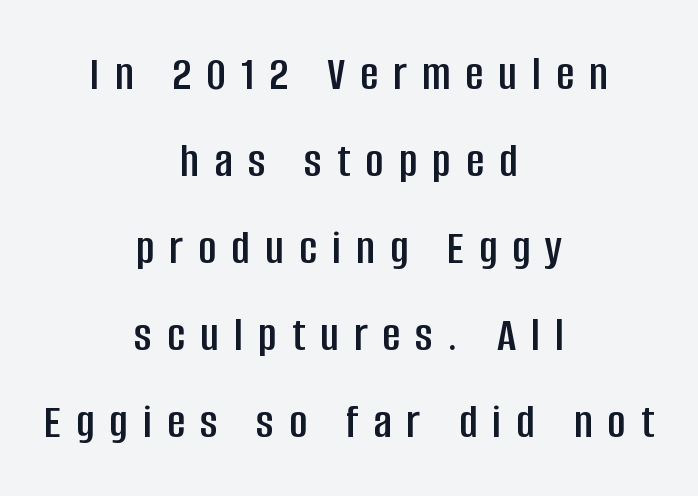
The image shows 50 px condensed sans-serif type, upright; set centered, line spacing 1.74x, unusually wide letter spacing (+0.3 em), not underlined; low stroke contrast and a large x-height.
